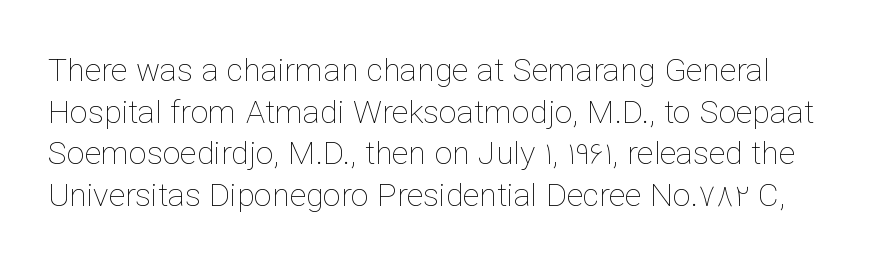
Q: Is the text bold? A: No.
Q: Is the text italic (slanted)? A: No, it is upright.
Q: Is the text underlined? A: No.
Q: Is the spacing between letters normal or unusually wide? A: Normal.
Q: Is the spacing between lines tight, normal or loose? A: Normal.
Q: Width (condensed, normal, or wide)? A: Normal.
Q: Stroke contrast? A: Low.
Q: x-height? A: Medium.
Q: Monospaced? A: No.
